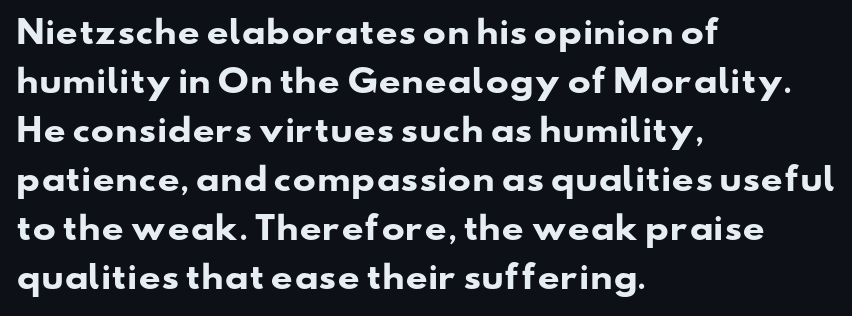
{"serif": "no", "bold": "yes", "weight": "heavy", "width": "wide", "stroke_contrast": "low", "x_height": "small", "monospaced": "no", "underline": "no", "align": "left", "line_spacing": "normal", "line_spacing_ratio": 1.58, "letter_spacing": "normal", "letter_spacing_em": 0.0, "glyph_px": 31}
